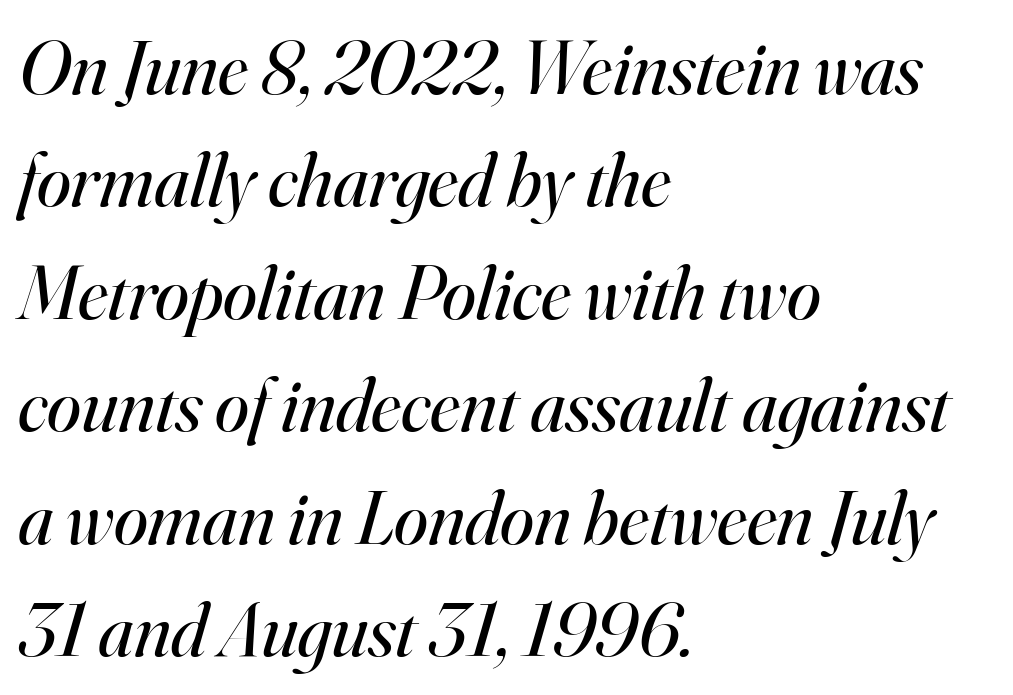
Q: Is the text bold? A: No.
Q: Is the text italic (slanted)? A: Yes, it leans right by about 16 degrees.
Q: Is the typeface a serif or a sans-serif typeface? A: Serif.
Q: Is the text underlined? A: No.
Q: How is the paragraph aligned? A: Left-aligned.
Q: Is the spacing between letters normal or unusually wide? A: Normal.
Q: Is the spacing between lines tight, normal or loose? A: Normal.
Q: Width (condensed, normal, or wide)? A: Normal.
Q: Stroke contrast? A: High.
Q: x-height? A: Small.
Q: Monospaced? A: No.
